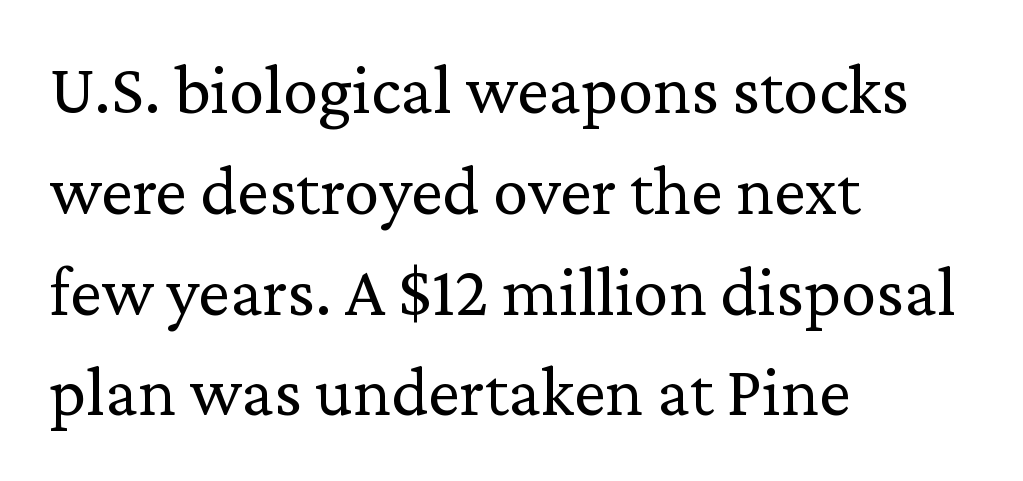
A typesetter would call this zero additional tracking. If you measured baseline to baseline, you'd find a middling distance. The baseline area is clear. These lines are composed in type with serifs. A light-to-regular cut is what we see here. The axis of the letterforms is exactly vertical.
